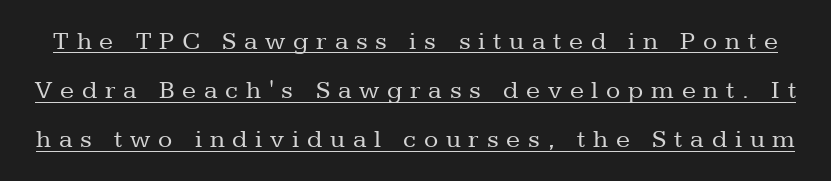
{"italic": "no", "bold": "no", "underline": "yes", "line_spacing_ratio": 1.89, "letter_spacing": "wide", "letter_spacing_em": 0.3, "glyph_px": 26}
